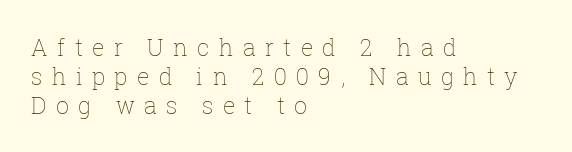
{"italic": "no", "bold": "no", "underline": "no", "align": "left", "line_spacing": "normal", "line_spacing_ratio": 1.26, "letter_spacing": "wide", "letter_spacing_em": 0.41, "glyph_px": 23}
